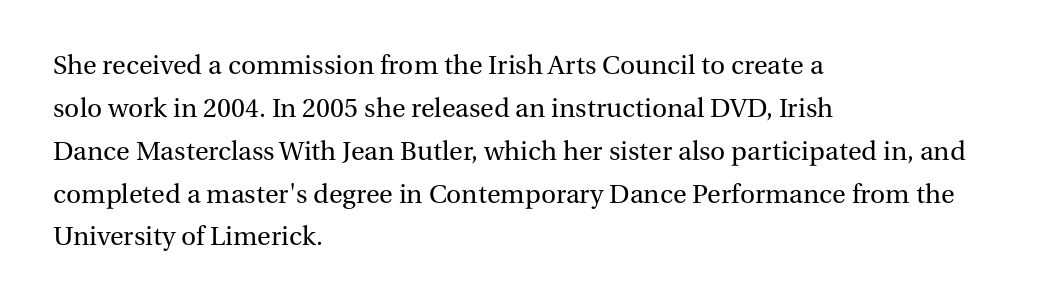
Q: Is the text bold? A: No.
Q: Is the text italic (slanted)? A: No, it is upright.
Q: Is the typeface a serif or a sans-serif typeface? A: Serif.
Q: Is the text underlined? A: No.
Q: How is the paragraph aligned? A: Left-aligned.
Q: Is the spacing between letters normal or unusually wide? A: Normal.
Q: Is the spacing between lines tight, normal or loose? A: Normal.
Q: Width (condensed, normal, or wide)? A: Normal.
Q: Stroke contrast? A: Medium.
Q: x-height? A: Medium.
Q: Monospaced? A: No.
